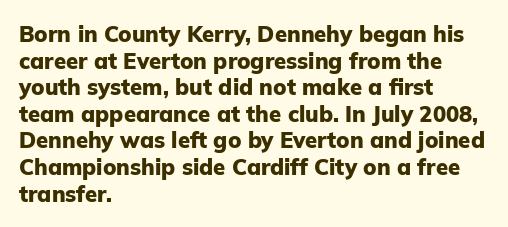
Which margin do the lines hug? The left one — the right edge is uneven. Weight check: bold — yes, fully. Tracking here is standard; glyphs follow each other at the usual distance. Unlike italic type, these characters show no tilt at all. Just letters on the line, the space beneath them empty.
